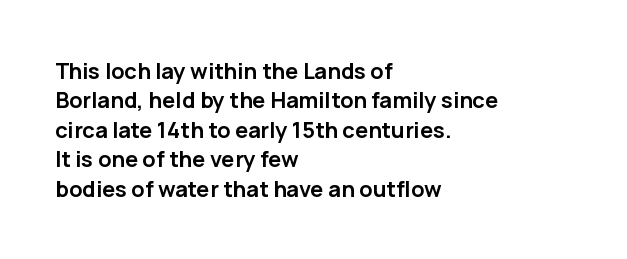
The vertical gap from one line to the next is medium. The rendering uses a bold face; every stroke is thick and dark. When letters stand straight like this, we call the style roman or upright. A typesetter would call this zero additional tracking.
